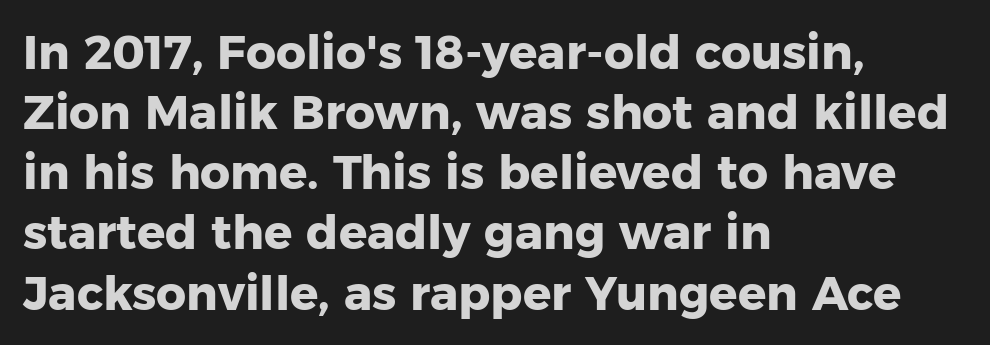
Typographic density is high because the face is bold. Vertical spacing — default. Type without underlining. The text was rendered using a sans face with plain stroke endings. A typesetter would call this proportional, since set widths differ per character. This sample uses an upright cut, with every glyph sitting square on the baseline.
